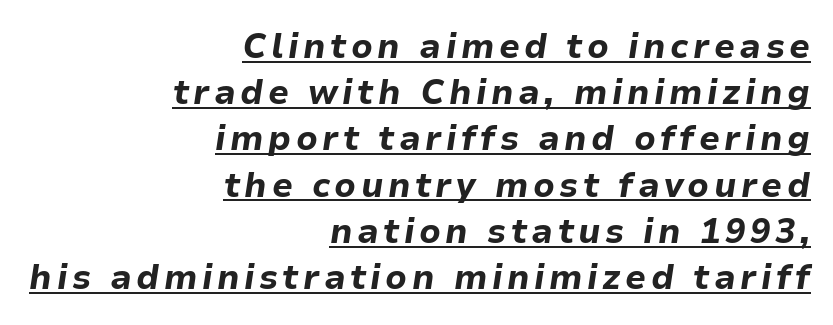
The face used here is proportionally spaced, like ordinary book or web type. This is underlined copy, the kind a proofreader might mark for attention. Weight: bold. Leftover space on each line is placed entirely before the opening word. The space between consecutive lines is moderate. The font's italic variant was chosen for this text.
